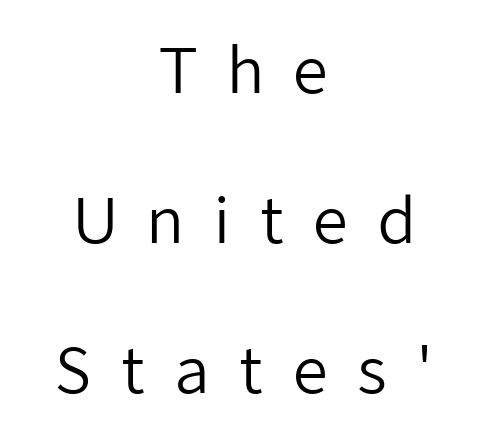
Q: Is the text bold? A: No.
Q: Is the text italic (slanted)? A: No, it is upright.
Q: Is the typeface a serif or a sans-serif typeface? A: Sans-serif.
Q: Is the text underlined? A: No.
Q: How is the paragraph aligned? A: Centered.
Q: Is the spacing between letters normal or unusually wide? A: Unusually wide.
Q: Is the spacing between lines tight, normal or loose? A: Loose.
Q: Width (condensed, normal, or wide)? A: Normal.
Q: Stroke contrast? A: Low.
Q: x-height? A: Medium.
Q: Monospaced? A: No.
